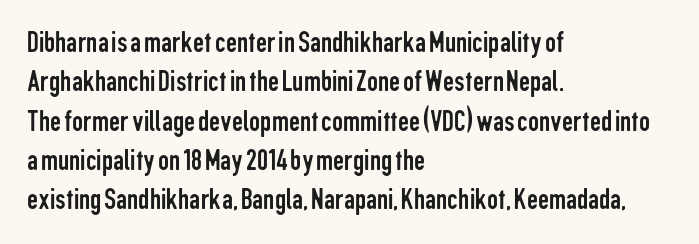
The gaps between neighbouring characters are ordinary and unremarkable. Descenders hang freely into open space. Is there much room between lines? A standard amount, neither cramped nor airy. Think of a printed novel: that variable character pitch is what you see here. Stroke terminals: plain, sans-serif.
